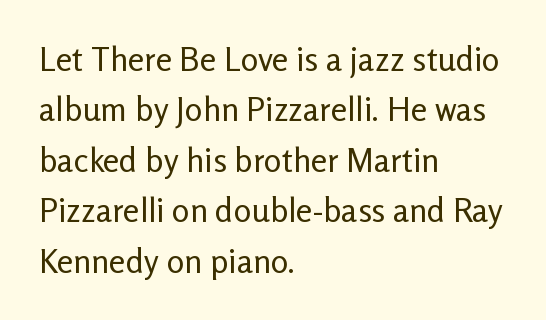
Q: Is the text bold? A: No.
Q: Is the text italic (slanted)? A: No, it is upright.
Q: Is the typeface a serif or a sans-serif typeface? A: Sans-serif.
Q: Is the text underlined? A: No.
Q: How is the paragraph aligned? A: Left-aligned.
Q: Is the spacing between letters normal or unusually wide? A: Normal.
Q: Is the spacing between lines tight, normal or loose? A: Normal.
Q: Width (condensed, normal, or wide)? A: Normal.
Q: Stroke contrast? A: Low.
Q: x-height? A: Medium.
Q: Monospaced? A: No.
